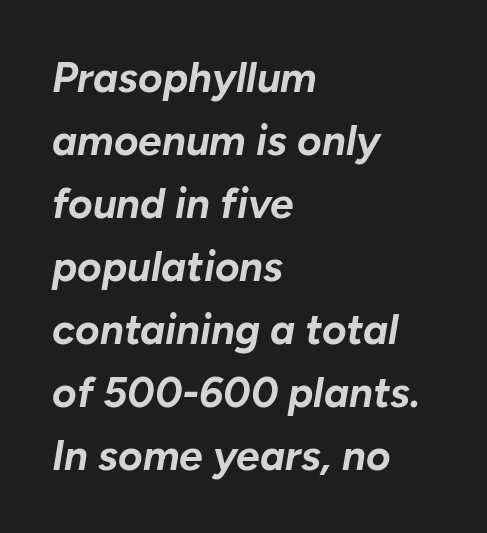
The image shows 42 px bold type, italic (leaning right); set left-aligned, normal line spacing (1.5x), normal letter spacing, not underlined; low stroke contrast and a medium x-height.
